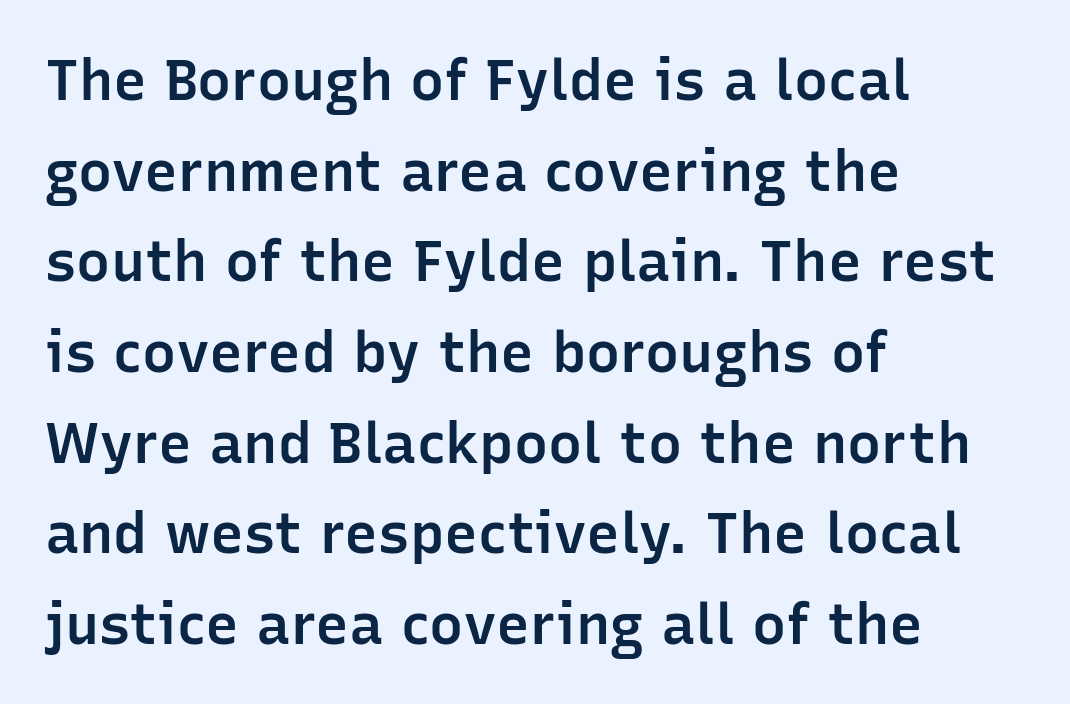
{"serif": "no", "italic": "no", "bold": "semi", "weight": "semibold", "width": "normal", "stroke_contrast": "low", "x_height": "medium", "monospaced": "no", "underline": "no", "align": "left", "line_spacing": "normal", "line_spacing_ratio": 1.59, "letter_spacing": "normal", "letter_spacing_em": 0.0, "glyph_px": 57}
